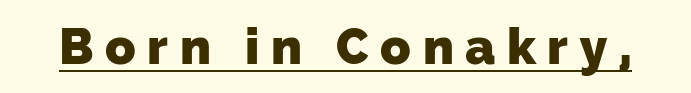
{"serif": "no", "bold": "yes", "weight": "heavy", "width": "normal", "stroke_contrast": "low", "x_height": "medium", "monospaced": "no", "underline": "yes", "letter_spacing": "wide", "letter_spacing_em": 0.23, "glyph_px": 50}
